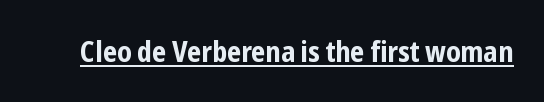
Q: Is the text bold? A: Yes.
Q: Is the text italic (slanted)? A: No, it is upright.
Q: Is the typeface a serif or a sans-serif typeface? A: Sans-serif.
Q: Is the text underlined? A: Yes.
Q: Is the spacing between letters normal or unusually wide? A: Normal.
Q: Width (condensed, normal, or wide)? A: Condensed.
Q: Stroke contrast? A: Low.
Q: x-height? A: Medium.
Q: Monospaced? A: No.
